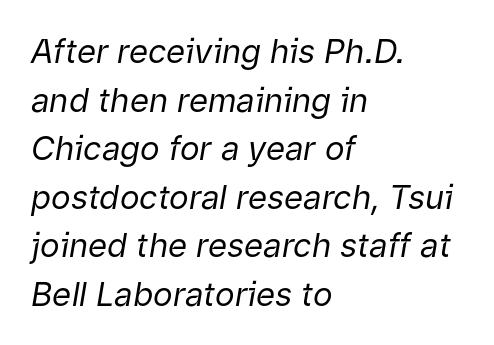
The letters advance in unequal steps, a hallmark of proportional type. Words float on clear page, feet unadorned. Standard letterfit; no display-style spreading of the glyphs. This block has exactly the height ordinary leading produces. The ragged edge is on the right, which tells us the setting is flush left.
